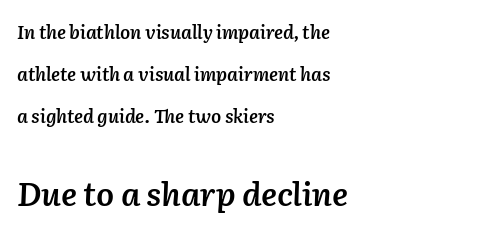
Q: Is the text bold? A: Semi-bold.
Q: Is the text italic (slanted)? A: Yes, it leans right by about 2 degrees.
Q: Is the text underlined? A: No.
Q: How is the paragraph aligned? A: Left-aligned.
Q: Is the spacing between letters normal or unusually wide? A: Normal.
Q: Is the spacing between lines tight, normal or loose? A: Loose.
Q: Which block of text is set in a larger size, the first (top) or the second (bottom)? A: The second (bottom) one.
Q: Width (condensed, normal, or wide)? A: Normal.
Q: Stroke contrast? A: Low.
Q: x-height? A: Medium.
Q: Monospaced? A: No.
